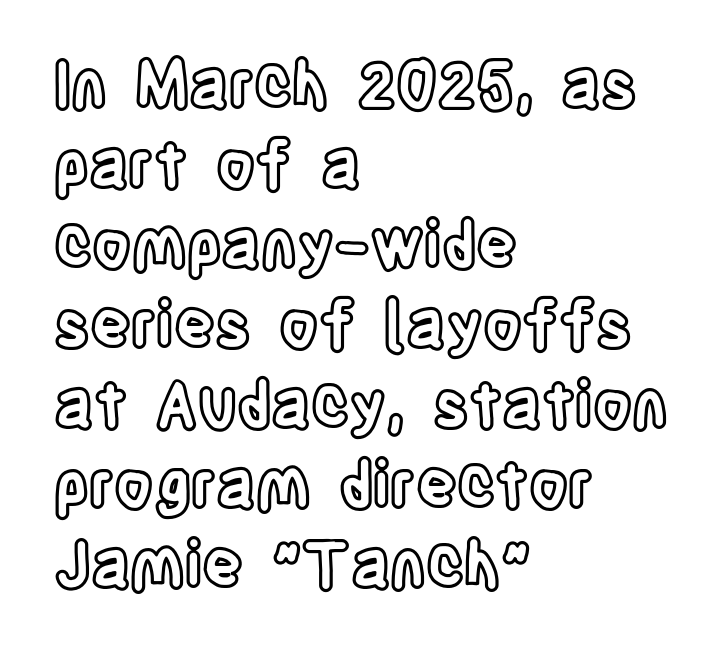
{"italic": "no", "width": "condensed", "x_height": "large", "monospaced": "no", "underline": "no", "align": "left", "line_spacing": "normal", "line_spacing_ratio": 1.27, "letter_spacing": "normal", "letter_spacing_em": 0.0, "glyph_px": 63}
